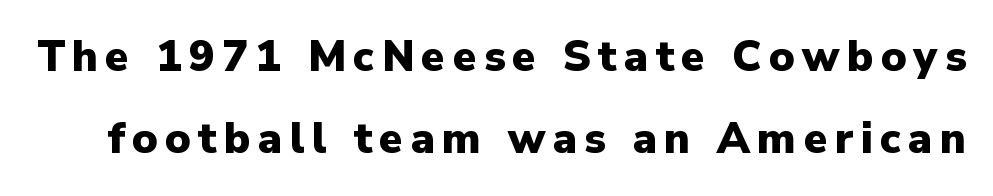
The space beneath each line is pristine and unruled. Examine the stroke ends and you'll find no serifs. Widely set lines give the paragraph a tall, airy silhouette. Every stem runs plumb, perpendicular to the baseline. Proportional: the letters do not fall into vertical columns.
